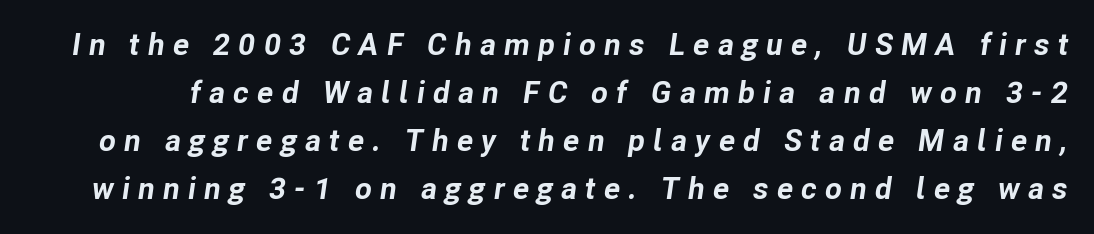
Someone cranked the tracking dial way up on this one. This is heavy type, rendered in bold. The zone under the glyphs is completely vacant. The rendering uses natural spacing where letterforms have individual widths. In terms of leading, this rendering sits right in the middle.
